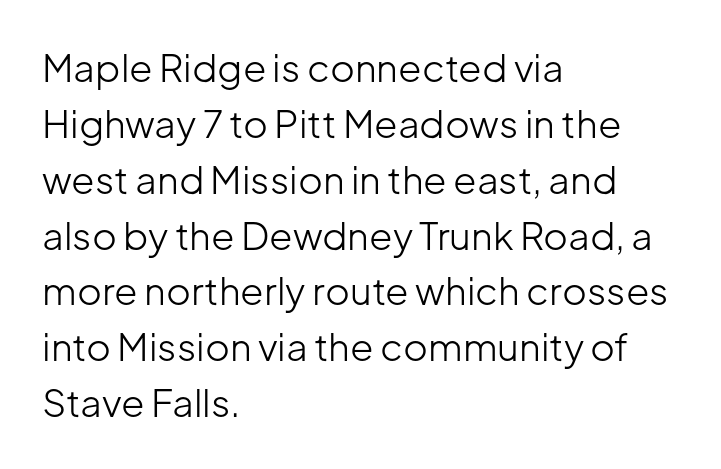
The face used here is a sans, in the tradition of grotesques and geometrics. Heft: none added — not bold. The gap between lines stays unmarked. Do the letters lean? They stand straight. Regular leading. Horizontal alignment here is leftward, the default for most running prose.
